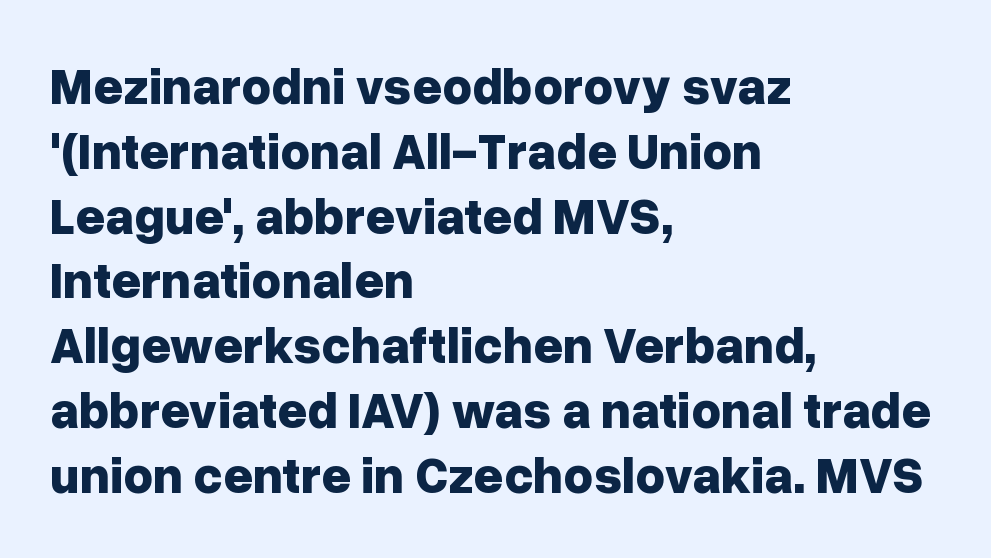
The image shows 51 px bold sans-serif type, upright; set left-aligned, normal line spacing (1.27x), normal letter spacing, not underlined; low stroke contrast and a medium x-height.
